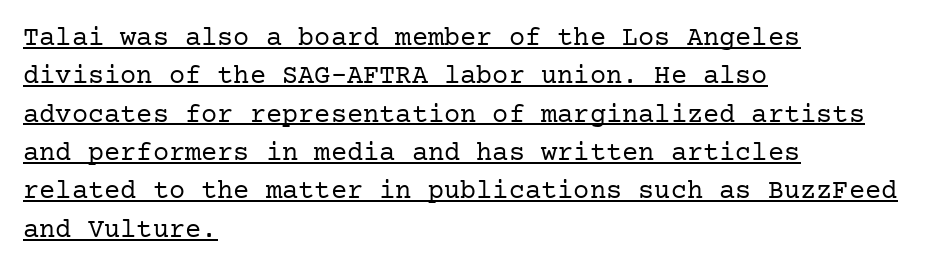
The image shows 27 px text type, upright; set left-aligned, normal line spacing (1.42x), normal letter spacing, underlined.
